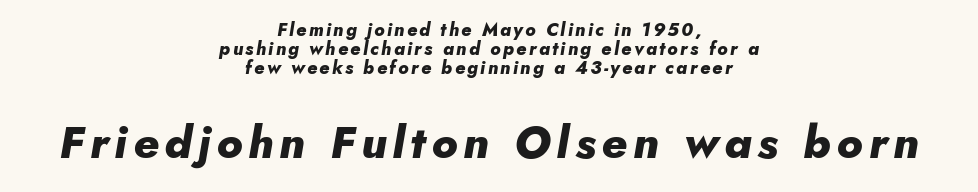
Q: Is the text bold? A: Yes.
Q: Is the text italic (slanted)? A: Yes, it leans right by about 10 degrees.
Q: Is the text underlined? A: No.
Q: How is the paragraph aligned? A: Centered.
Q: Is the spacing between lines tight, normal or loose? A: Tight.
Q: Which block of text is set in a larger size, the first (top) or the second (bottom)? A: The second (bottom) one.
Q: Width (condensed, normal, or wide)? A: Normal.
Q: Stroke contrast? A: Low.
Q: x-height? A: Small.
Q: Monospaced? A: No.
